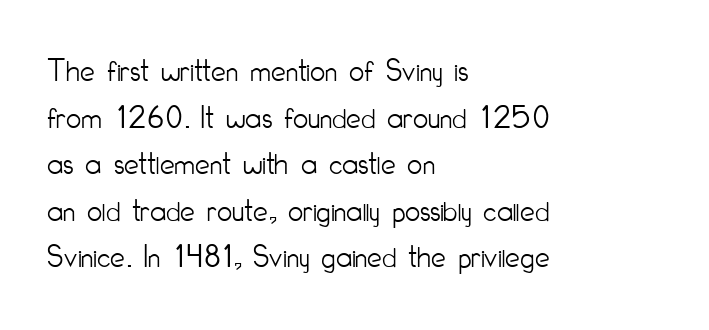
The image shows 33 px light, condensed sans-serif type, upright; set left-aligned, normal line spacing (1.41x), normal letter spacing, not underlined; low stroke contrast and a small x-height.
